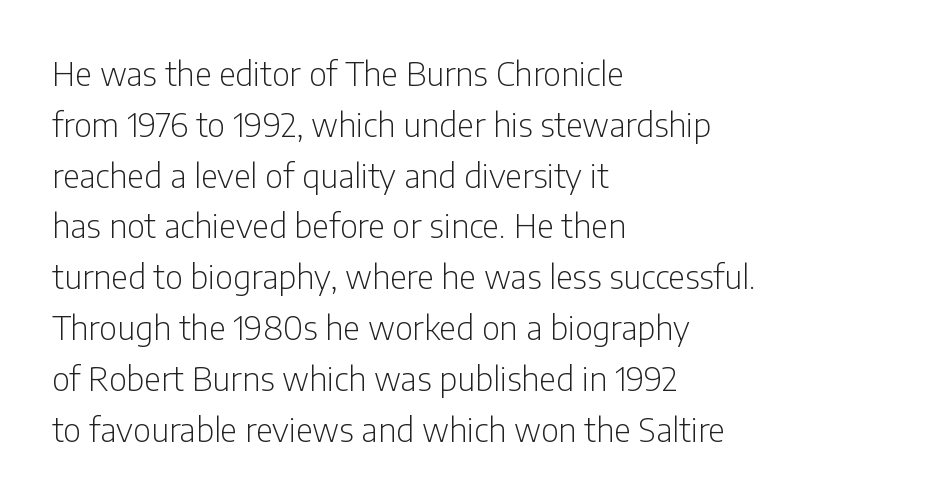
The image shows 33 px light, condensed sans-serif type, upright; set left-aligned, normal line spacing (1.54x), normal letter spacing, not underlined; low stroke contrast and a medium x-height.
